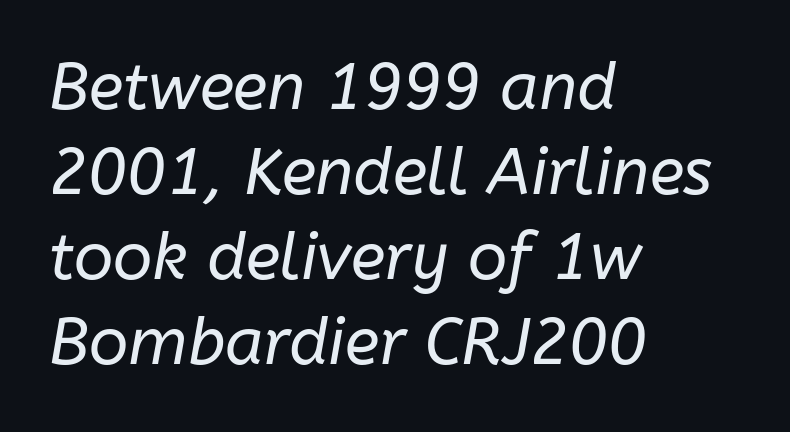
The image shows 65 px regular-weight type, italic (leaning right); set left-aligned, normal line spacing (1.31x), normal letter spacing, not underlined; low stroke contrast and a medium x-height.
